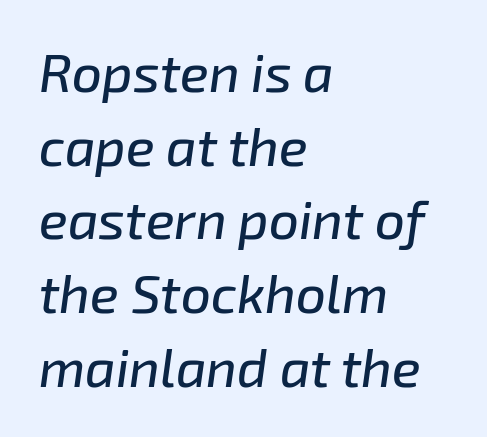
The image shows 53 px text type, italic (leaning right); set left-aligned, normal line spacing (1.39x), normal letter spacing, not underlined; low stroke contrast and a medium x-height.
